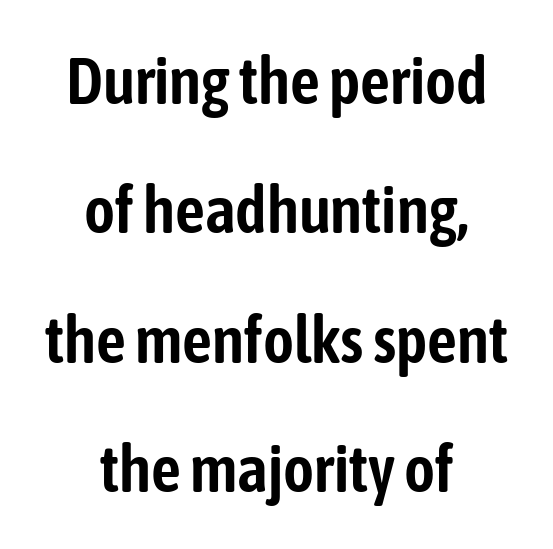
{"serif": "no", "italic": "no", "width": "condensed", "stroke_contrast": "low", "x_height": "medium", "monospaced": "no", "underline": "no", "align": "center", "line_spacing": "loose", "line_spacing_ratio": 1.96, "letter_spacing": "normal", "letter_spacing_em": 0.0, "glyph_px": 66}
